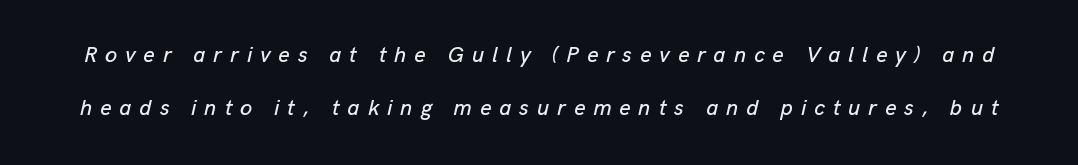
{"italic": "yes", "lean": "right", "slant_degrees": 13, "underline": "no", "line_spacing": "loose", "line_spacing_ratio": 2.41, "letter_spacing": "wide", "letter_spacing_em": 0.36, "glyph_px": 22}
